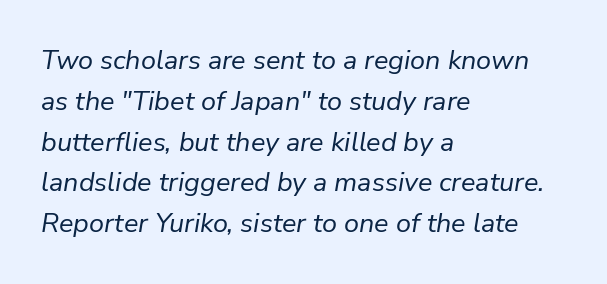
{"italic": "yes", "lean": "right", "slant_degrees": 9, "bold": "no", "underline": "no", "align": "left", "line_spacing": "normal", "line_spacing_ratio": 1.51, "letter_spacing": "normal", "letter_spacing_em": 0.0, "glyph_px": 27}
